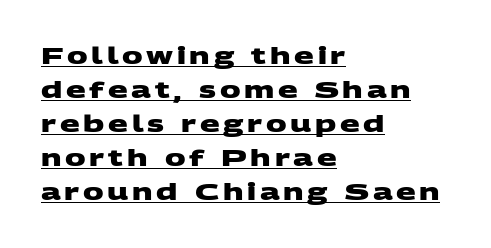
{"bold": "yes", "underline": "yes", "align": "left", "line_spacing": "normal", "line_spacing_ratio": 1.48, "glyph_px": 23}
